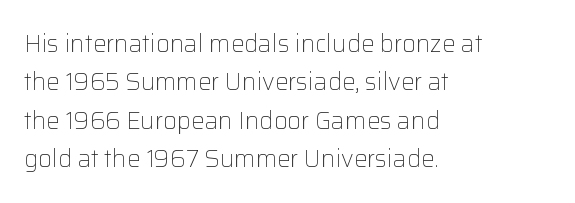
The image shows 24 px text type, upright; set left-aligned, normal line spacing (1.6x), normal letter spacing, not underlined.
